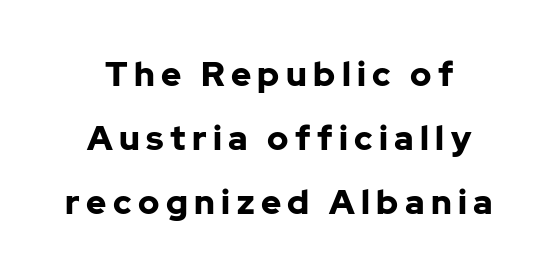
Q: Is the text bold? A: Yes.
Q: Is the text italic (slanted)? A: No, it is upright.
Q: Is the typeface a serif or a sans-serif typeface? A: Sans-serif.
Q: Is the text underlined? A: No.
Q: How is the paragraph aligned? A: Centered.
Q: Width (condensed, normal, or wide)? A: Normal.
Q: Stroke contrast? A: Low.
Q: x-height? A: Medium.
Q: Monospaced? A: No.
